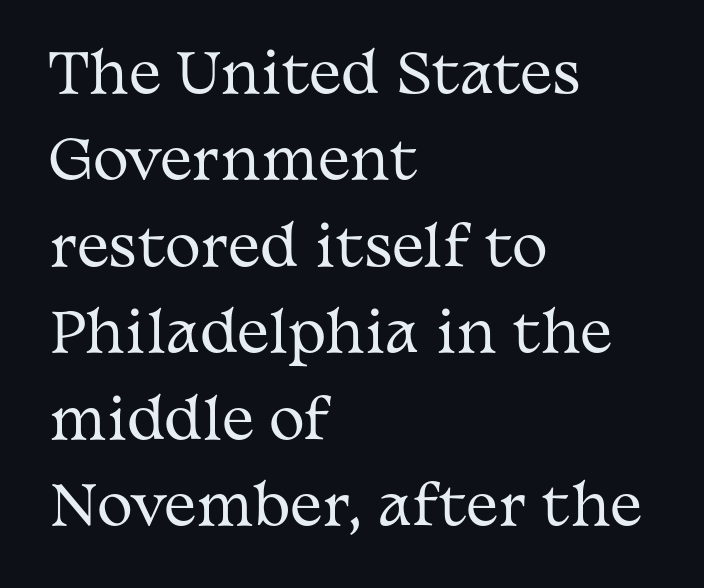
No word sits above an underline. The type family on display is of the serif kind. The passage is arranged the way most books set body copy — flush left. The characters are drawn with everyday or finer stroke widths. Quick note: interline space is typical. Here the designer chose a conventional face with non-uniform glyph widths.
